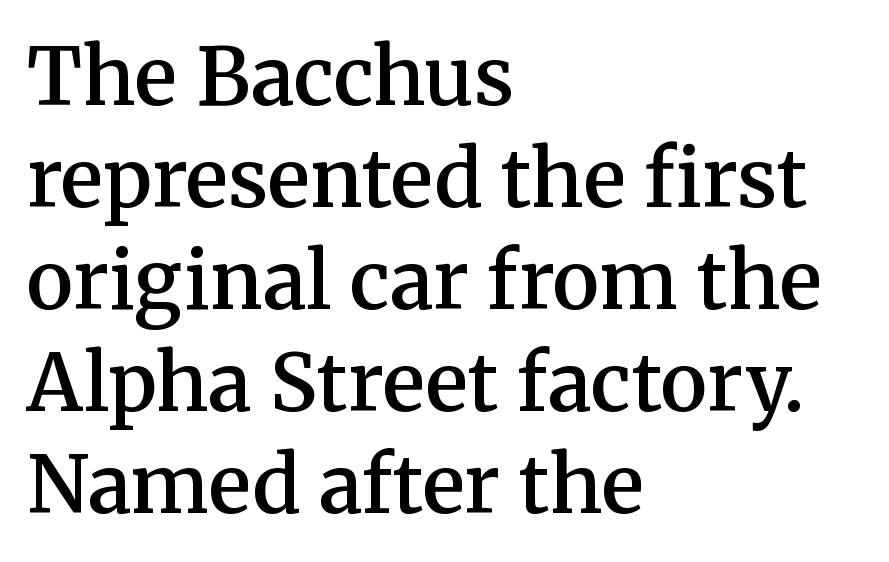
Q: Is the text bold? A: Semi-bold.
Q: Is the text italic (slanted)? A: No, it is upright.
Q: Is the typeface a serif or a sans-serif typeface? A: Serif.
Q: Is the text underlined? A: No.
Q: How is the paragraph aligned? A: Left-aligned.
Q: Is the spacing between letters normal or unusually wide? A: Normal.
Q: Is the spacing between lines tight, normal or loose? A: Normal.
Q: Width (condensed, normal, or wide)? A: Normal.
Q: Stroke contrast? A: Medium.
Q: x-height? A: Medium.
Q: Monospaced? A: No.
